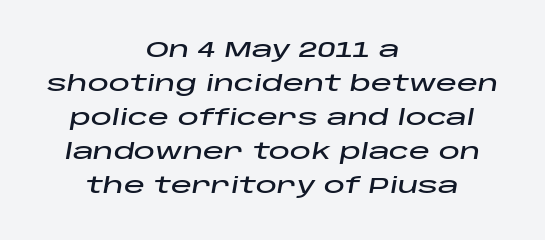
Yep, that's italic — everything's leaning. Nobody touched the tracking dial on this one. Each new line begins a customary step beneath the previous one. Descender tails drop into unmarked territory. The whitespace from short lines is split evenly between both sides.
